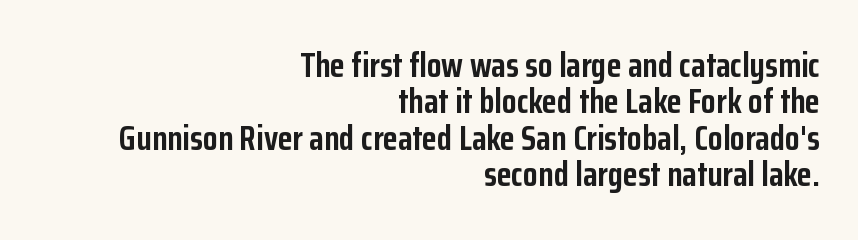
{"serif": "no", "italic": "no", "bold": "yes", "weight": "semibold", "width": "condensed", "stroke_contrast": "low", "x_height": "medium", "monospaced": "no", "underline": "no", "align": "right", "line_spacing": "tight", "line_spacing_ratio": 1.07, "letter_spacing": "normal", "letter_spacing_em": 0.0, "glyph_px": 34}
